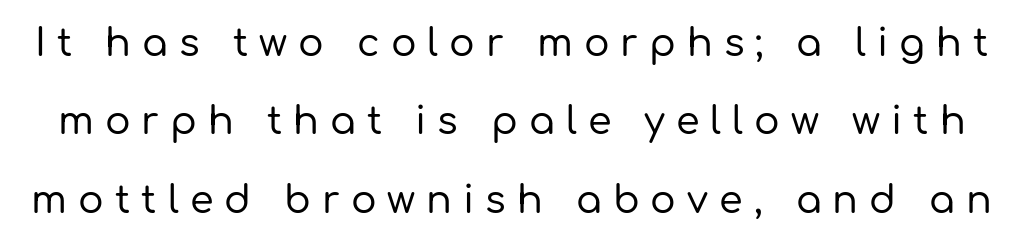
{"serif": "no", "italic": "no", "width": "normal", "stroke_contrast": "low", "x_height": "medium", "monospaced": "no", "underline": "no", "line_spacing": "loose", "line_spacing_ratio": 2.06, "letter_spacing": "wide", "letter_spacing_em": 0.29, "glyph_px": 38}
